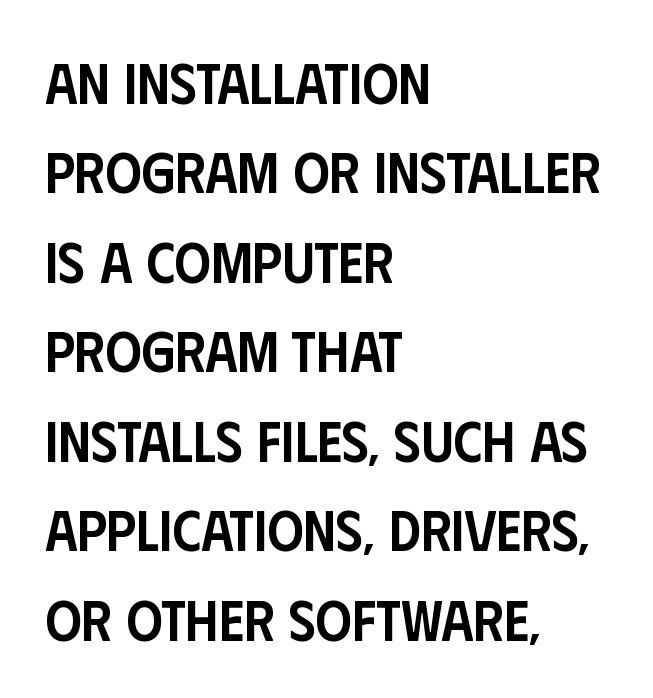
Look at the bottom of the vertical strokes: they stop flat, with no serifs. Evenly set lines give the paragraph a standard silhouette. Every letter is mildly thick-stroked: semibold rather than bold. Each letter keeps its own natural width here, so spacing adapts to shape. This is the regular roman posture of the typeface. Check the space under the baseline: it is left empty.
